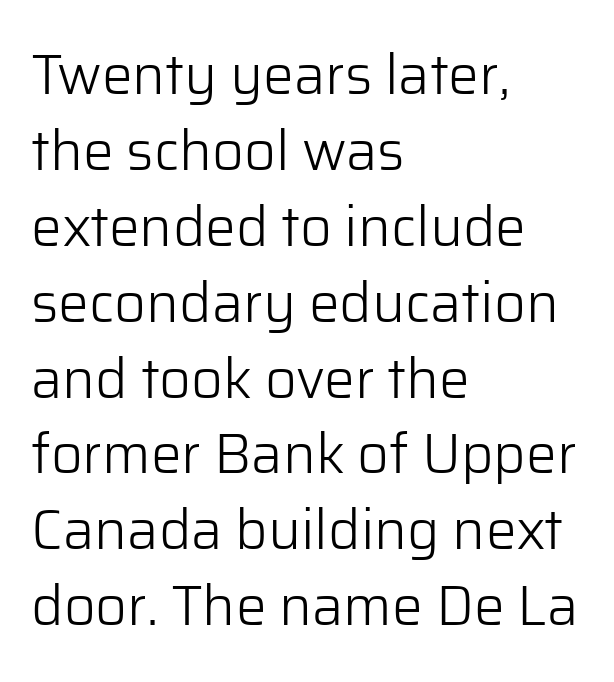
Q: Is the text bold? A: No.
Q: Is the text italic (slanted)? A: No, it is upright.
Q: Is the typeface a serif or a sans-serif typeface? A: Sans-serif.
Q: Is the text underlined? A: No.
Q: How is the paragraph aligned? A: Left-aligned.
Q: Is the spacing between letters normal or unusually wide? A: Normal.
Q: Is the spacing between lines tight, normal or loose? A: Normal.
Q: Width (condensed, normal, or wide)? A: Normal.
Q: Stroke contrast? A: Low.
Q: x-height? A: Medium.
Q: Monospaced? A: No.
